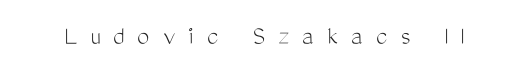
{"italic": "no", "bold": "no", "underline": "no", "letter_spacing": "wide", "letter_spacing_em": 0.48, "glyph_px": 27}
